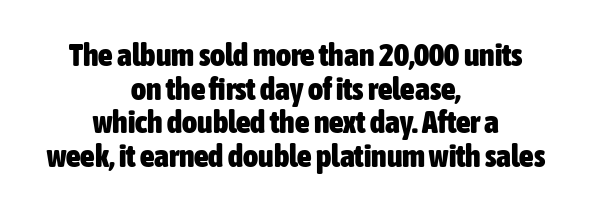
The image shows 32 px heavy, condensed sans-serif type, upright; set centered, tight line spacing (1.05x), normal letter spacing, not underlined; low stroke contrast and a medium x-height.
